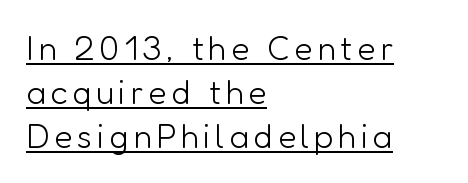
{"serif": "no", "italic": "no", "bold": "no", "weight": "light", "width": "normal", "stroke_contrast": "low", "x_height": "medium", "monospaced": "no", "underline": "yes", "align": "left", "line_spacing": "normal", "line_spacing_ratio": 1.29, "glyph_px": 34}
